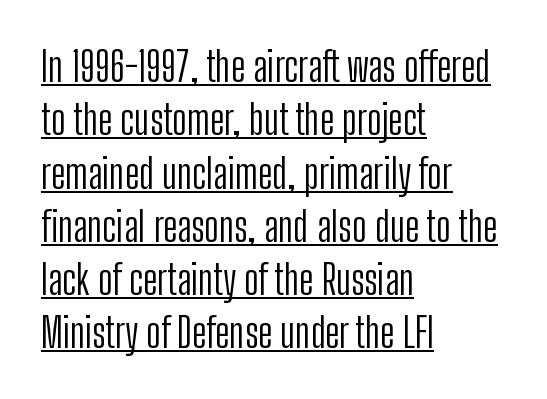
What decoration does the sample have? An underline. Is the block centered? No — it sits flush against the left margin. Ink coverage per letter is moderate at most. Proportional: the letters do not fall into vertical columns.
